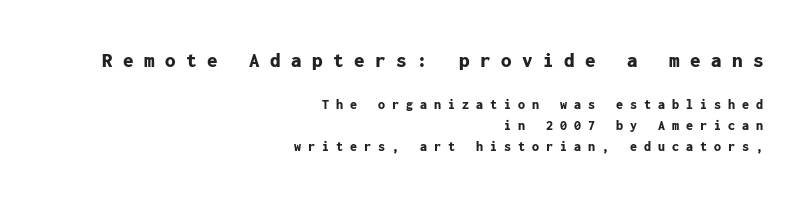
{"italic": "no", "bold": "yes", "underline": "no", "align": "right", "line_spacing": "normal", "line_spacing_ratio": 1.49, "letter_spacing": "wide", "letter_spacing_em": 0.5, "larger_block": "first", "size_ratio": 1.5, "glyph_px": 21}
